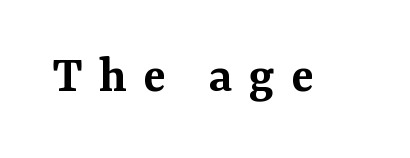
A clean baseline with only descenders dipping below it. Substantial extra tracking has been applied to these lines. The lettering holds an erect, upright posture throughout. Note the varied advance widths — an 'i' is clearly narrower than an 'm'.
